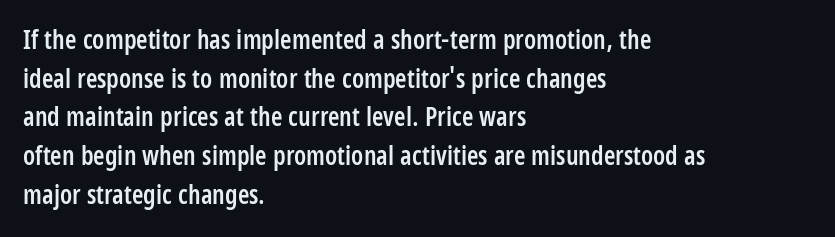
{"italic": "no", "bold": "semi", "underline": "no", "align": "left", "line_spacing": "normal", "line_spacing_ratio": 1.49, "letter_spacing": "normal", "letter_spacing_em": 0.0, "glyph_px": 26}
